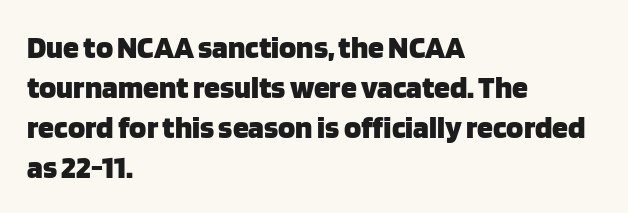
Q: Is the text bold? A: Yes.
Q: Is the text italic (slanted)? A: No, it is upright.
Q: Is the typeface a serif or a sans-serif typeface? A: Sans-serif.
Q: Is the text underlined? A: No.
Q: How is the paragraph aligned? A: Left-aligned.
Q: Is the spacing between letters normal or unusually wide? A: Normal.
Q: Is the spacing between lines tight, normal or loose? A: Normal.
Q: Width (condensed, normal, or wide)? A: Normal.
Q: Stroke contrast? A: Low.
Q: x-height? A: Large.
Q: Monospaced? A: No.
